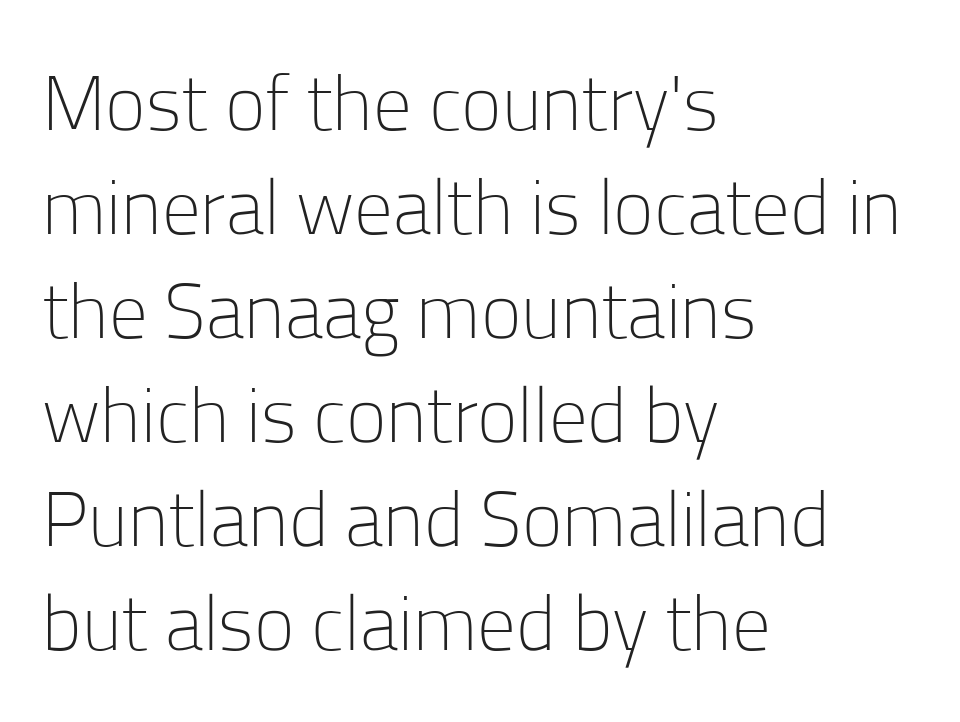
Q: Is the text bold? A: No.
Q: Is the text italic (slanted)? A: No, it is upright.
Q: Is the typeface a serif or a sans-serif typeface? A: Sans-serif.
Q: Is the text underlined? A: No.
Q: How is the paragraph aligned? A: Left-aligned.
Q: Is the spacing between letters normal or unusually wide? A: Normal.
Q: Is the spacing between lines tight, normal or loose? A: Normal.
Q: Width (condensed, normal, or wide)? A: Normal.
Q: Stroke contrast? A: Low.
Q: x-height? A: Medium.
Q: Monospaced? A: No.
